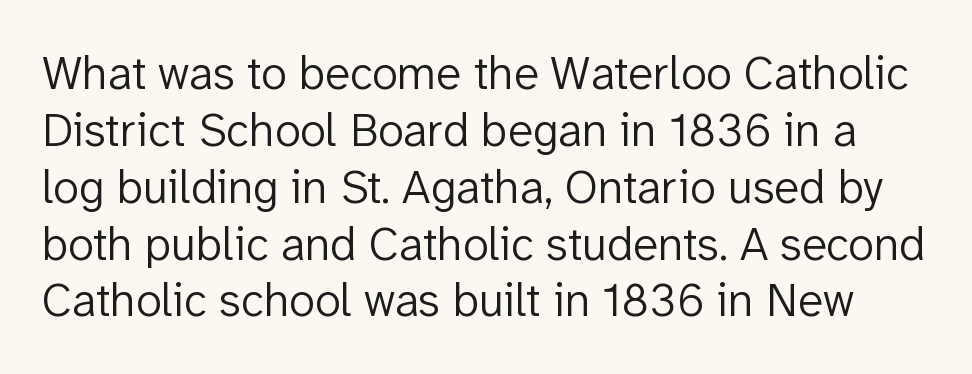
Does the lettering tilt? It doesn't — this is upright. The face used here is proportionally spaced, like ordinary book or web type. The typeface chosen for these lines omits serifs. Each row of text sits above clean, open space.
